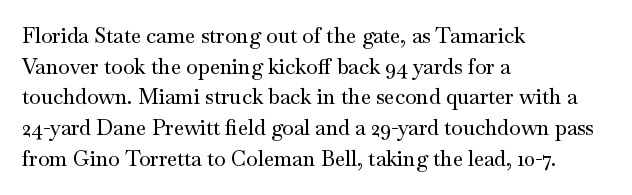
Style check: upright. Quick note: interline space is typical. This sample uses plain, unmodified letter spacing. In CSS terms this would be text-align: left.
